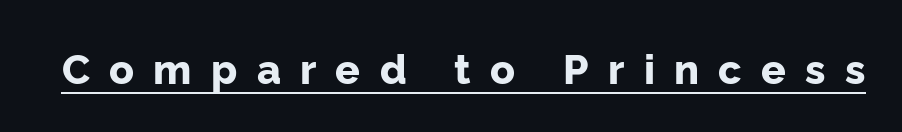
The image shows 41 px bold sans-serif type, upright; set unusually wide letter spacing (+0.47 em), underlined; low stroke contrast and a medium x-height.
